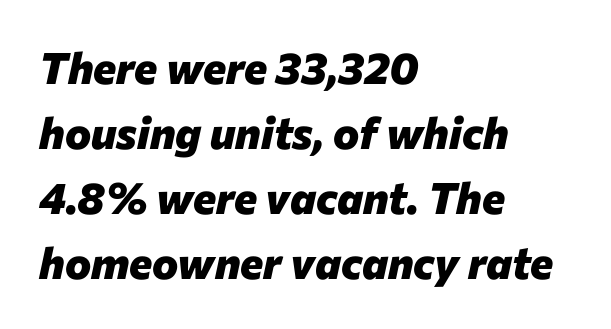
{"italic": "yes", "lean": "right", "slant_degrees": 12, "bold": "yes", "weight": "heavy", "width": "normal", "stroke_contrast": "low", "x_height": "medium", "monospaced": "no", "underline": "no", "align": "left", "line_spacing": "normal", "line_spacing_ratio": 1.48, "letter_spacing": "normal", "letter_spacing_em": 0.0, "glyph_px": 44}
